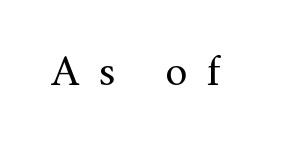
Q: Is the text bold? A: No.
Q: Is the text italic (slanted)? A: No, it is upright.
Q: Is the typeface a serif or a sans-serif typeface? A: Serif.
Q: Is the text underlined? A: No.
Q: Is the spacing between letters normal or unusually wide? A: Unusually wide.
Q: Width (condensed, normal, or wide)? A: Normal.
Q: Stroke contrast? A: Medium.
Q: x-height? A: Small.
Q: Monospaced? A: No.
